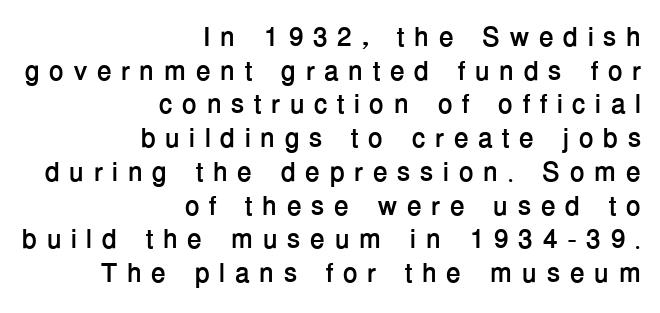
{"italic": "no", "bold": "yes", "underline": "no", "align": "right", "line_spacing": "normal", "line_spacing_ratio": 1.25, "letter_spacing": "wide", "letter_spacing_em": 0.35, "glyph_px": 27}
